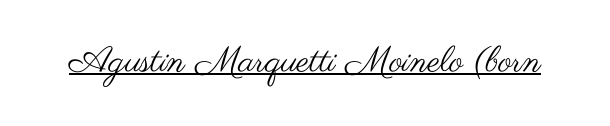
{"serif": "no", "bold": "no", "weight": "regular", "width": "wide", "stroke_contrast": "medium", "x_height": "small", "monospaced": "no", "underline": "yes", "letter_spacing": "normal", "letter_spacing_em": 0.0, "glyph_px": 36}
